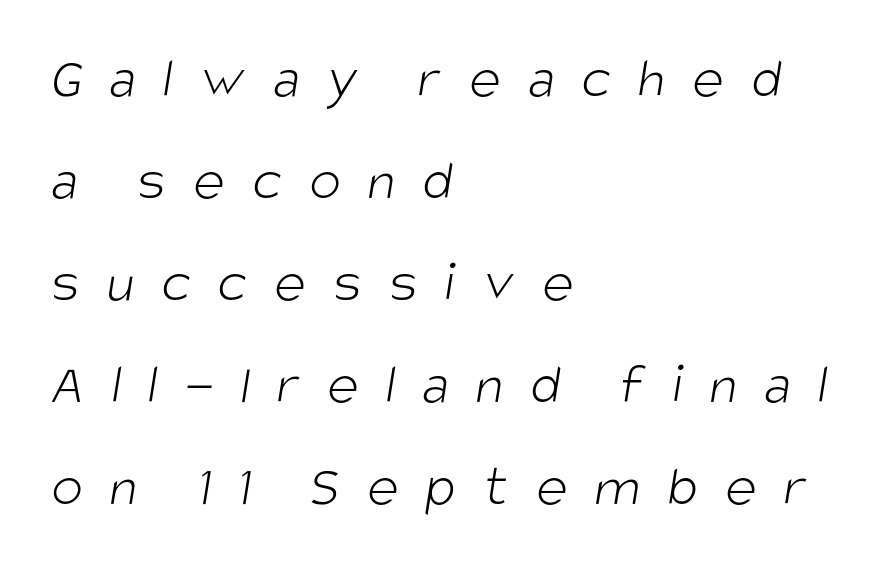
{"serif": "no", "bold": "no", "weight": "light", "width": "condensed", "stroke_contrast": "low", "x_height": "large", "monospaced": "no", "underline": "no", "align": "left", "line_spacing_ratio": 1.73, "letter_spacing": "wide", "letter_spacing_em": 0.46, "glyph_px": 59}
